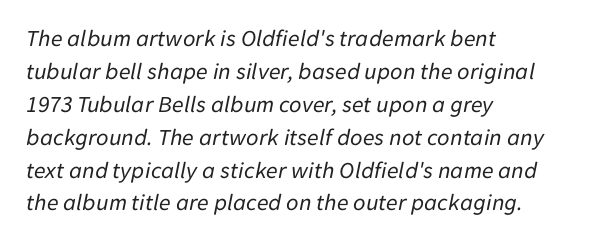
Q: Is the text bold? A: No.
Q: Is the text italic (slanted)? A: Yes, it leans right by about 11 degrees.
Q: Is the text underlined? A: No.
Q: How is the paragraph aligned? A: Left-aligned.
Q: Is the spacing between letters normal or unusually wide? A: Normal.
Q: Is the spacing between lines tight, normal or loose? A: Normal.
